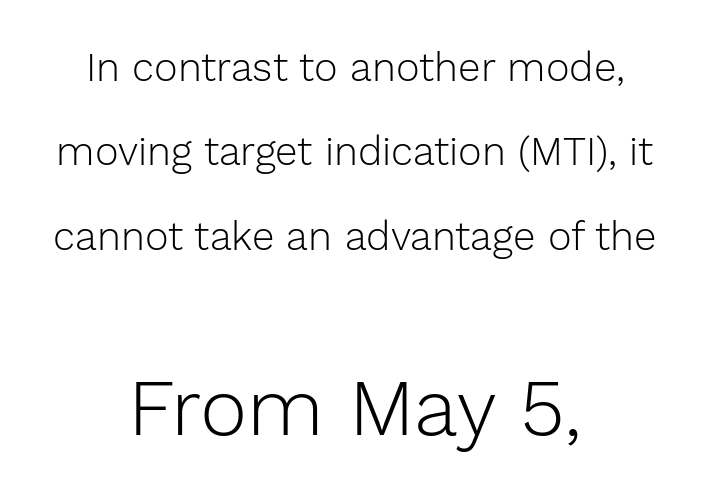
Line spacing here is loose. A bare baseline throughout the passage. Posture: upright roman. The paragraph has two soft edges and a firm central axis. To sum up the face: it is a sans, with no serifs. Ink coverage per letter is moderate at most.
